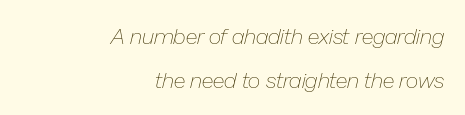
Descenders hang freely into open space. Compared with typical body copy, the letter spacing here is the same. This sample uses an oblique cut, with every glyph tilted off the vertical. Compared with a flush-left layout, this one pins lines to the opposite, right side. Bold? No — there's no thickening of the strokes.
